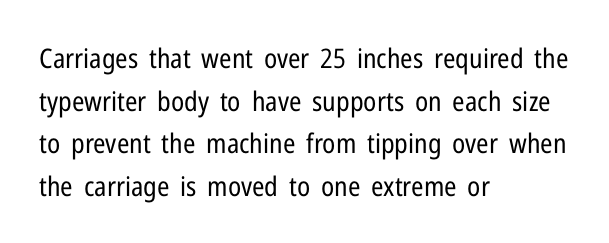
Q: Is the text bold? A: No.
Q: Is the text italic (slanted)? A: No, it is upright.
Q: Is the text underlined? A: No.
Q: How is the paragraph aligned? A: Left-aligned.
Q: Is the spacing between letters normal or unusually wide? A: Normal.
Q: Is the spacing between lines tight, normal or loose? A: Normal.
